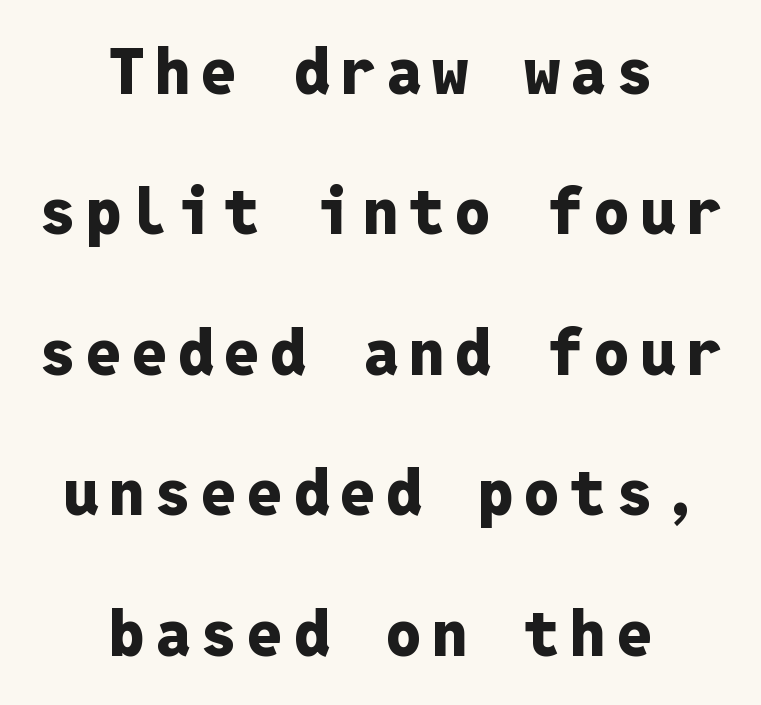
{"serif": "no", "italic": "no", "bold": "yes", "weight": "heavy", "width": "normal", "stroke_contrast": "low", "x_height": "medium", "monospaced": "yes", "underline": "no", "align": "center", "line_spacing": "loose", "line_spacing_ratio": 2.23, "glyph_px": 63}
